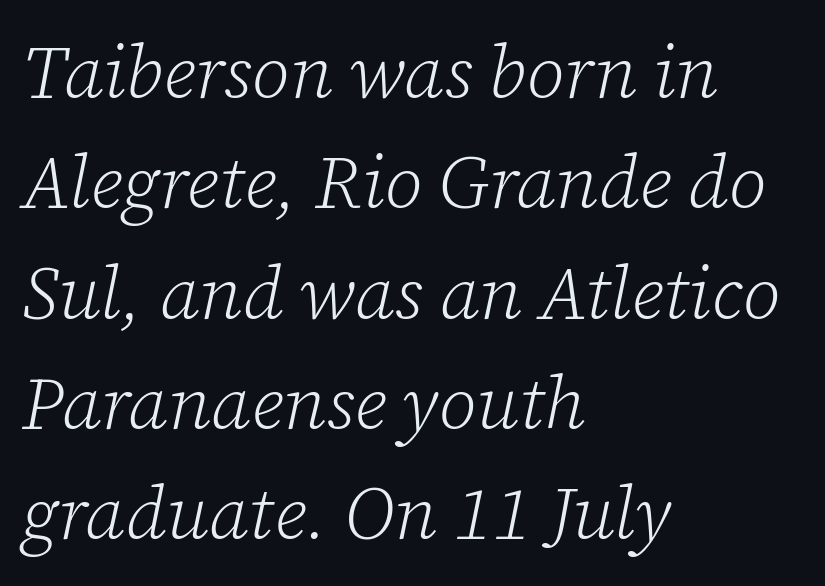
These lines stack with their left ends in a neat column. Letterform terminals end in serifs throughout the passage. The face used here is rendered with its standard letterfit. Observe the lean: these are italic letterforms. Do the characters align in a grid? No, the font is proportional. The words here are not underlined.
